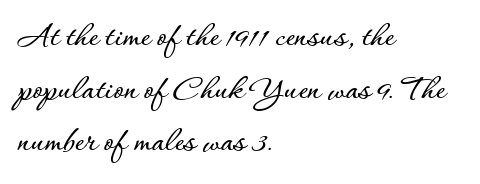
The face used here is rendered with its standard letterfit. The face used here is proportionally spaced, like ordinary book or web type. The text block is weighted toward the left margin, trailing off unevenly rightward. Descenders are the only things crossing below the line. The leading is moderate, giving the passage an even texture.
